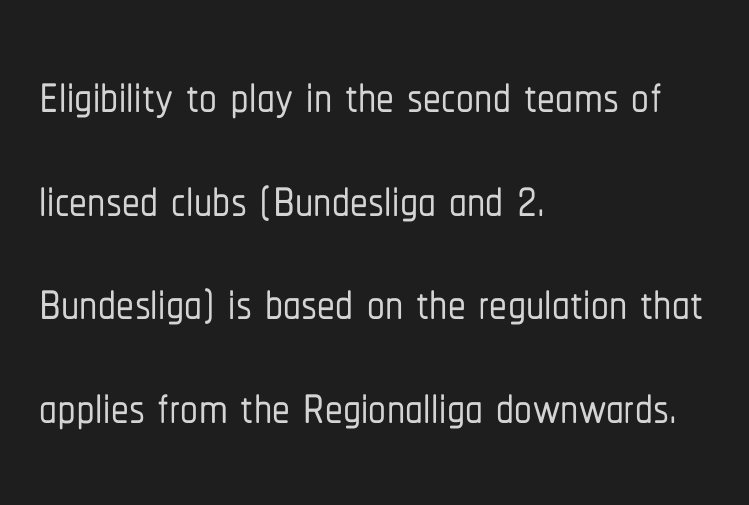
Q: Is the text italic (slanted)? A: No, it is upright.
Q: Is the typeface a serif or a sans-serif typeface? A: Sans-serif.
Q: Is the text underlined? A: No.
Q: How is the paragraph aligned? A: Left-aligned.
Q: Is the spacing between letters normal or unusually wide? A: Normal.
Q: Is the spacing between lines tight, normal or loose? A: Normal.
Q: Width (condensed, normal, or wide)? A: Condensed.
Q: Stroke contrast? A: Low.
Q: x-height? A: Medium.
Q: Monospaced? A: No.
